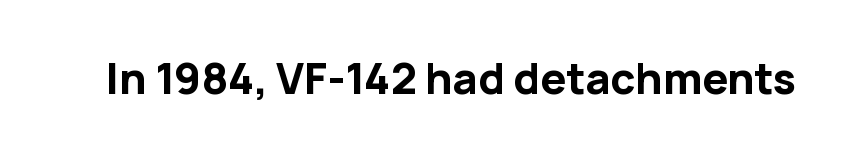
I'd call this a sans setting — the letters go barefoot. It's the straight-up-and-down kind of type. This rendering leaves character spacing at its baseline value. The face used here is proportionally spaced, like ordinary book or web type. Heft: maximum for text — a bold. Clear beneath every line of the passage.
